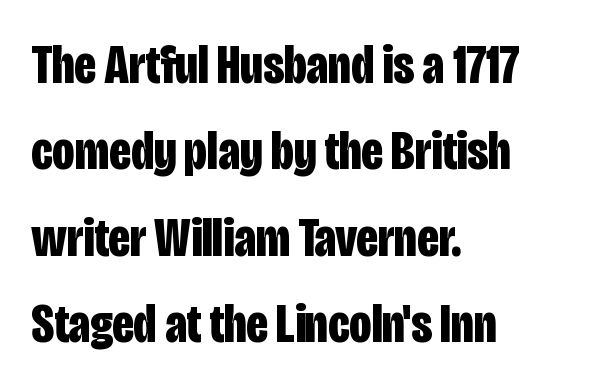
The image shows 55 px bold, condensed sans-serif type, upright; set left-aligned, normal line spacing (1.57x), normal letter spacing, not underlined; low stroke contrast and a large x-height.
